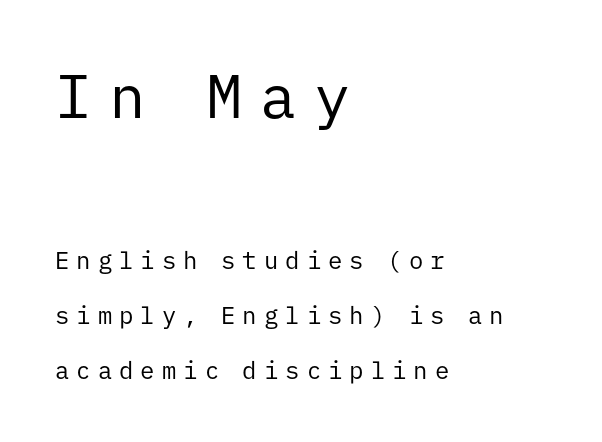
The image shows 61 px regular-weight sans-serif type, upright, monospaced; set left-aligned, loose line spacing (2.3x), unusually wide letter spacing (+0.29 em), not underlined; the first (top) block is 2.54x larger; low stroke contrast and a medium x-height.
